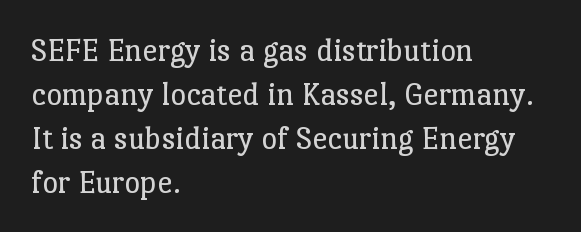
Q: Is the text bold? A: No.
Q: Is the text italic (slanted)? A: No, it is upright.
Q: Is the typeface a serif or a sans-serif typeface? A: Serif.
Q: Is the text underlined? A: No.
Q: How is the paragraph aligned? A: Left-aligned.
Q: Is the spacing between letters normal or unusually wide? A: Normal.
Q: Is the spacing between lines tight, normal or loose? A: Normal.
Q: Width (condensed, normal, or wide)? A: Normal.
Q: Stroke contrast? A: Low.
Q: x-height? A: Medium.
Q: Monospaced? A: No.
